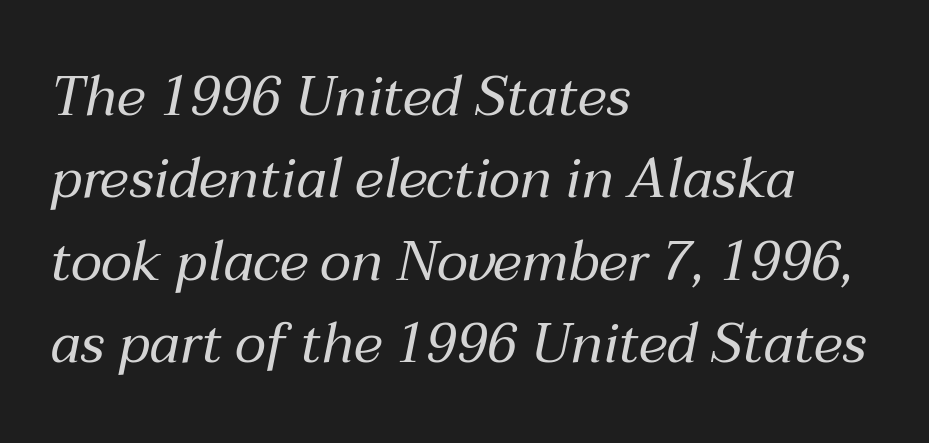
Q: Is the text bold? A: No.
Q: Is the text italic (slanted)? A: Yes, it leans right by about 12 degrees.
Q: Is the text underlined? A: No.
Q: How is the paragraph aligned? A: Left-aligned.
Q: Is the spacing between letters normal or unusually wide? A: Normal.
Q: Is the spacing between lines tight, normal or loose? A: Normal.
Q: Width (condensed, normal, or wide)? A: Normal.
Q: Stroke contrast? A: Medium.
Q: x-height? A: Medium.
Q: Monospaced? A: No.
